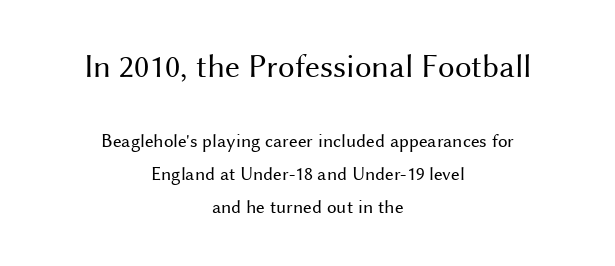
Q: Is the text bold? A: No.
Q: Is the text italic (slanted)? A: No, it is upright.
Q: Is the typeface a serif or a sans-serif typeface? A: Sans-serif.
Q: Is the text underlined? A: No.
Q: How is the paragraph aligned? A: Centered.
Q: Is the spacing between letters normal or unusually wide? A: Normal.
Q: Which block of text is set in a larger size, the first (top) or the second (bottom)? A: The first (top) one.
Q: Width (condensed, normal, or wide)? A: Normal.
Q: Stroke contrast? A: Medium.
Q: x-height? A: Medium.
Q: Monospaced? A: No.
